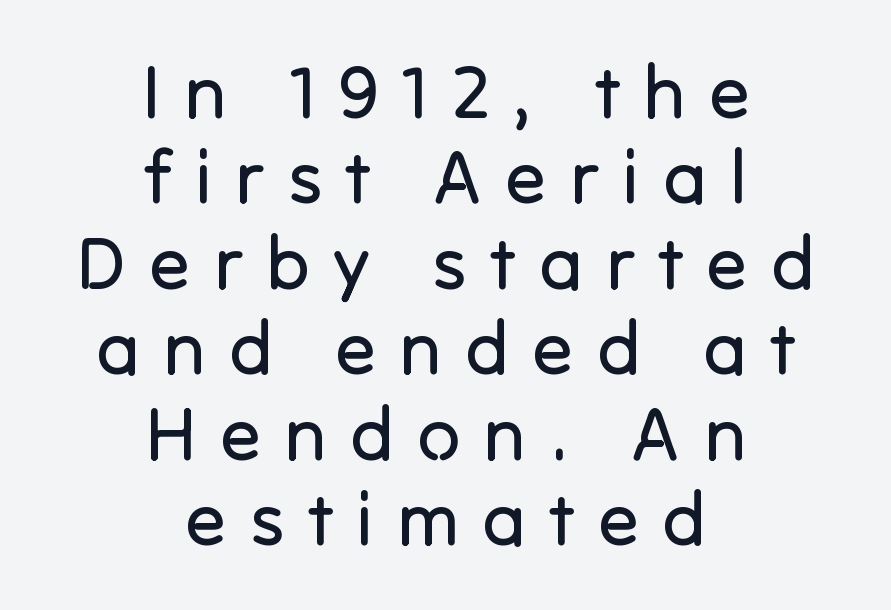
The image shows 75 px regular-weight sans-serif type, upright; set centered, tight line spacing (1.14x), unusually wide letter spacing (+0.31 em), not underlined; low stroke contrast and a medium x-height.
